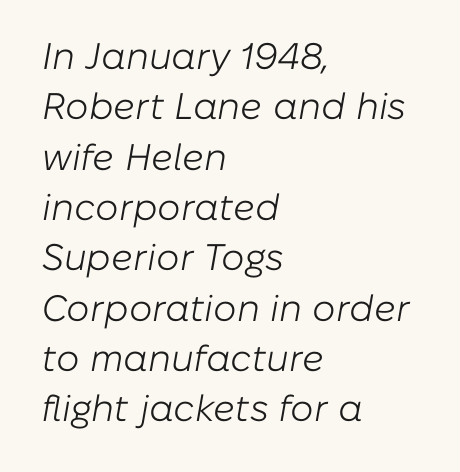
The string is rendered with underlining switched off. The rendering keeps characters at their native spacing. Leading matches the norm, producing a regular column. Does the copy run flush right? No — it runs flush left. This sample has the flowing, uneven cadence of proportional lettering. The specimen reads as italic at a glance.
